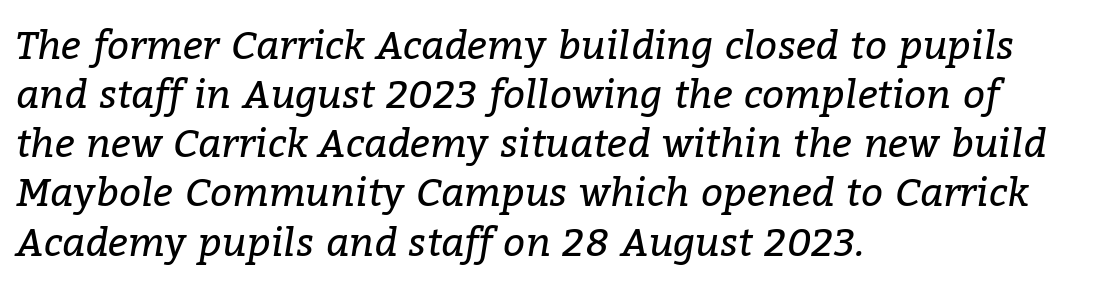
Q: Is the text bold? A: No.
Q: Is the text italic (slanted)? A: Yes, it leans right by about 9 degrees.
Q: Is the typeface a serif or a sans-serif typeface? A: Serif.
Q: Is the text underlined? A: No.
Q: How is the paragraph aligned? A: Left-aligned.
Q: Is the spacing between letters normal or unusually wide? A: Normal.
Q: Is the spacing between lines tight, normal or loose? A: Normal.
Q: Width (condensed, normal, or wide)? A: Normal.
Q: Stroke contrast? A: Low.
Q: x-height? A: Medium.
Q: Monospaced? A: No.
